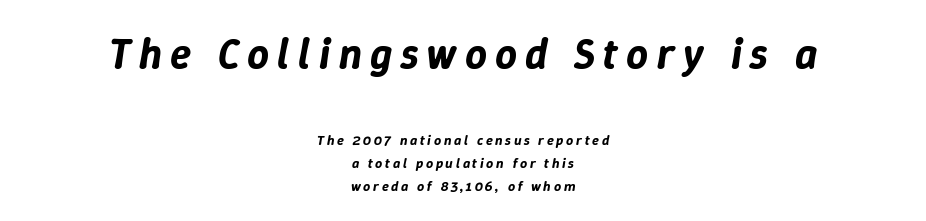
The image shows 43 px text type, italic (leaning right); set centered, normal line spacing (1.66x), not underlined; the first (top) block is 3.07x larger; low stroke contrast and a medium x-height.
